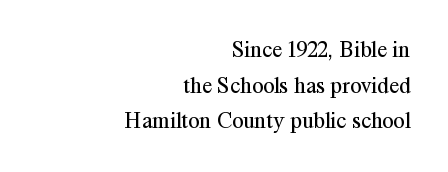
The image shows 23 px text type, upright; set right-aligned, normal line spacing (1.55x), normal letter spacing, not underlined.
